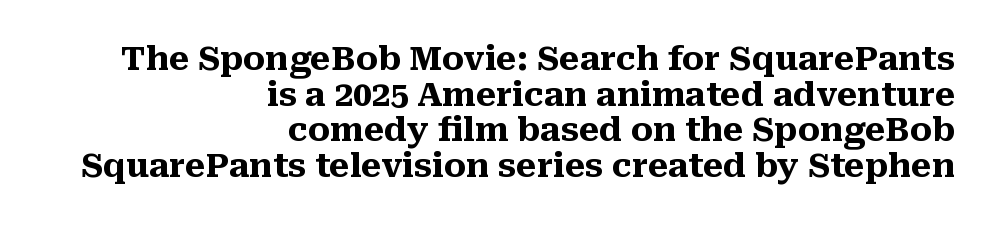
{"serif": "yes", "italic": "no", "bold": "yes", "weight": "heavy", "width": "normal", "stroke_contrast": "medium", "x_height": "medium", "monospaced": "no", "underline": "no", "align": "right", "line_spacing": "tight", "line_spacing_ratio": 1.08, "letter_spacing": "normal", "letter_spacing_em": 0.0, "glyph_px": 33}
